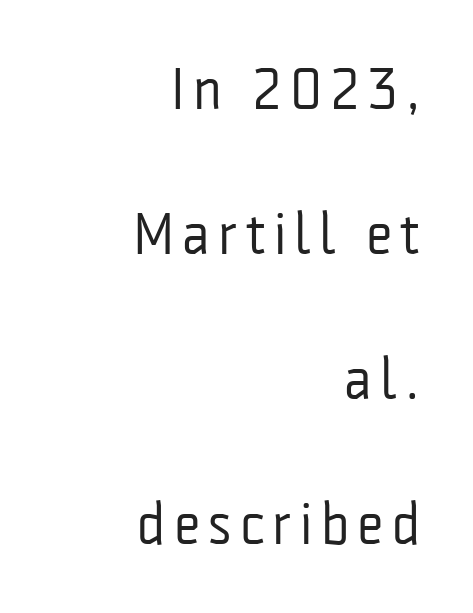
Q: Is the text bold? A: No.
Q: Is the text italic (slanted)? A: No, it is upright.
Q: Is the typeface a serif or a sans-serif typeface? A: Sans-serif.
Q: Is the text underlined? A: No.
Q: How is the paragraph aligned? A: Right-aligned.
Q: Is the spacing between lines tight, normal or loose? A: Loose.
Q: Width (condensed, normal, or wide)? A: Condensed.
Q: Stroke contrast? A: Low.
Q: x-height? A: Medium.
Q: Monospaced? A: No.
